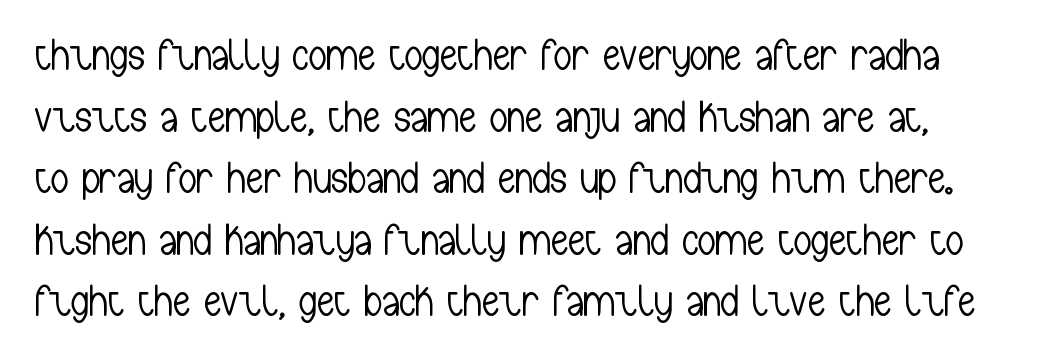
{"serif": "no", "italic": "no", "bold": "no", "weight": "light", "width": "condensed", "stroke_contrast": "low", "x_height": "medium", "monospaced": "no", "underline": "no", "align": "left", "line_spacing": "normal", "line_spacing_ratio": 1.4, "letter_spacing": "normal", "letter_spacing_em": 0.0, "glyph_px": 44}
